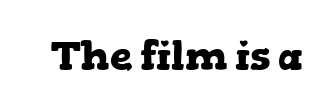
Q: Is the text bold? A: Yes.
Q: Is the text italic (slanted)? A: No, it is upright.
Q: Is the typeface a serif or a sans-serif typeface? A: Serif.
Q: Is the text underlined? A: No.
Q: Is the spacing between letters normal or unusually wide? A: Normal.
Q: Width (condensed, normal, or wide)? A: Wide.
Q: Stroke contrast? A: Low.
Q: x-height? A: Medium.
Q: Monospaced? A: No.
